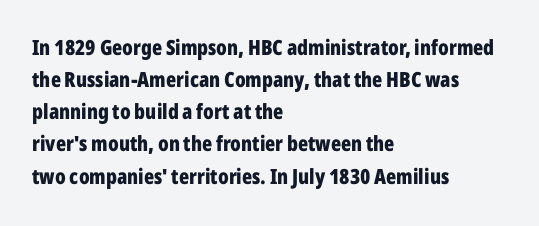
The image shows 21 px bold type, upright; set left-aligned, normal line spacing (1.53x), normal letter spacing, not underlined.
